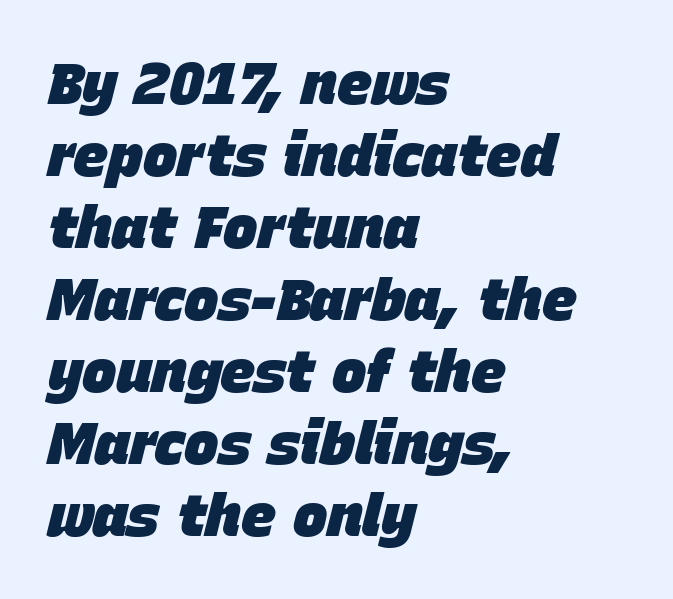
The image shows 58 px heavy type, italic (leaning right); set left-aligned, line spacing 1.24x, normal letter spacing, not underlined; low stroke contrast and a large x-height.
